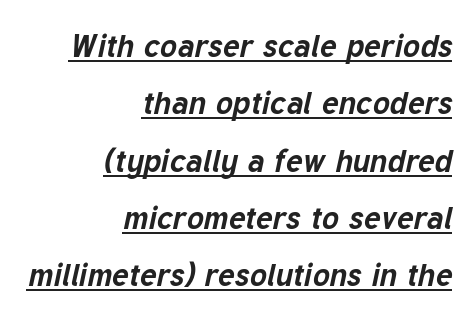
{"italic": "yes", "lean": "right", "slant_degrees": 12, "bold": "yes", "weight": "bold", "width": "normal", "stroke_contrast": "low", "x_height": "medium", "monospaced": "no", "underline": "yes", "align": "right", "line_spacing_ratio": 1.79, "letter_spacing": "normal", "letter_spacing_em": 0.0, "glyph_px": 32}
